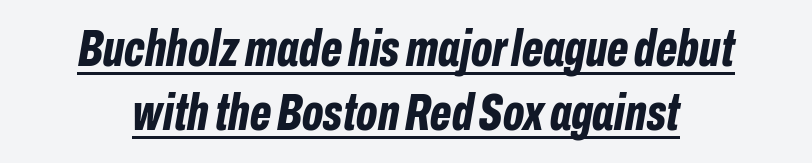
The image shows 51 px bold, condensed type, italic (leaning right); set normal line spacing (1.26x), normal letter spacing, underlined; low stroke contrast and a medium x-height.
